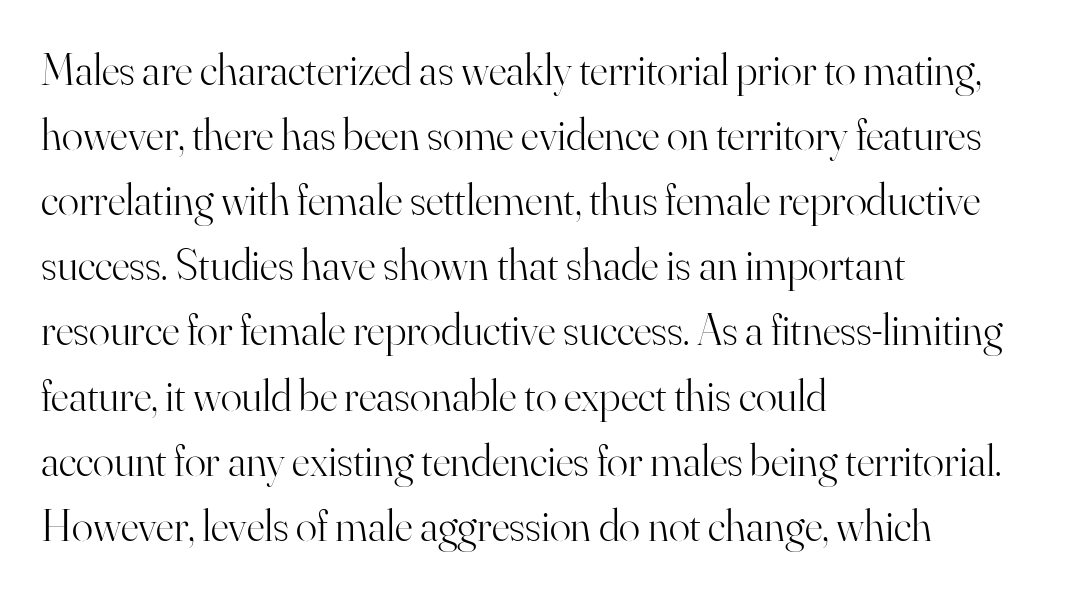
Q: Is the text bold? A: No.
Q: Is the text italic (slanted)? A: No, it is upright.
Q: Is the typeface a serif or a sans-serif typeface? A: Serif.
Q: Is the text underlined? A: No.
Q: How is the paragraph aligned? A: Left-aligned.
Q: Is the spacing between letters normal or unusually wide? A: Normal.
Q: Is the spacing between lines tight, normal or loose? A: Normal.
Q: Width (condensed, normal, or wide)? A: Normal.
Q: Stroke contrast? A: High.
Q: x-height? A: Small.
Q: Monospaced? A: No.
